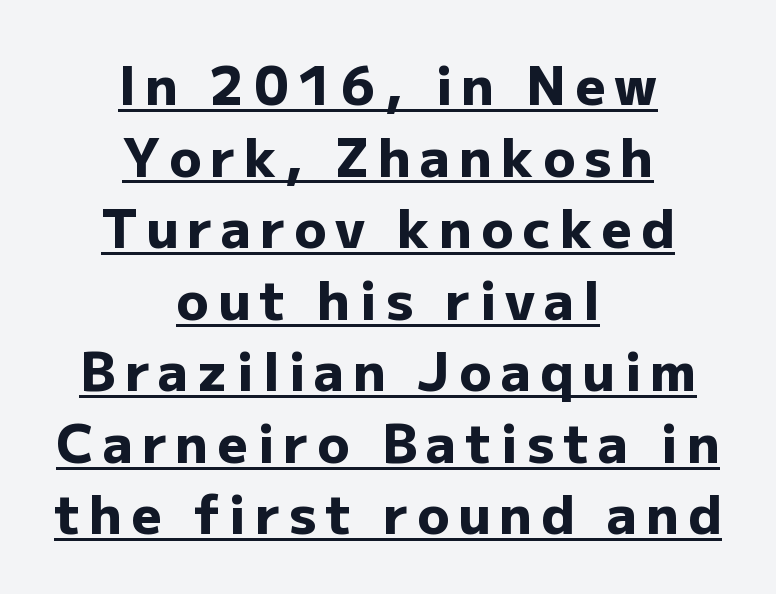
Is there any slant? The stems are plumb. The block of text has a typical density, with ordinary space between rows. Check the space under the baseline: a stroke is drawn there. Look at the stroke-to-counter ratio: heavy, a bold. Reading down the block, each line starts at a different indent, mirrored at its end.
